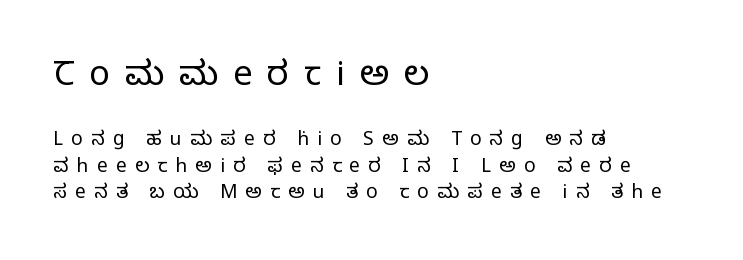
A roman cut, with each character standing at attention. This rendering uses left alignment, leaving the right contour irregular. Just letters on the line, the space beneath them empty. Successive baselines arrive at the customary interval.
